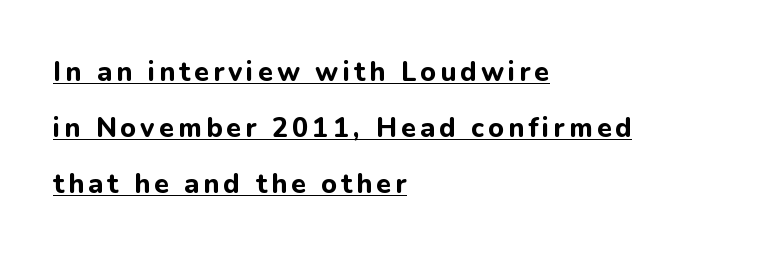
The typesetter chose a ragged-right arrangement here. Line spacing here is loose. Nope, not italic — everything's standing straight. Underlining? Definitely there. The letters are bold, with thick, heavy strokes.
